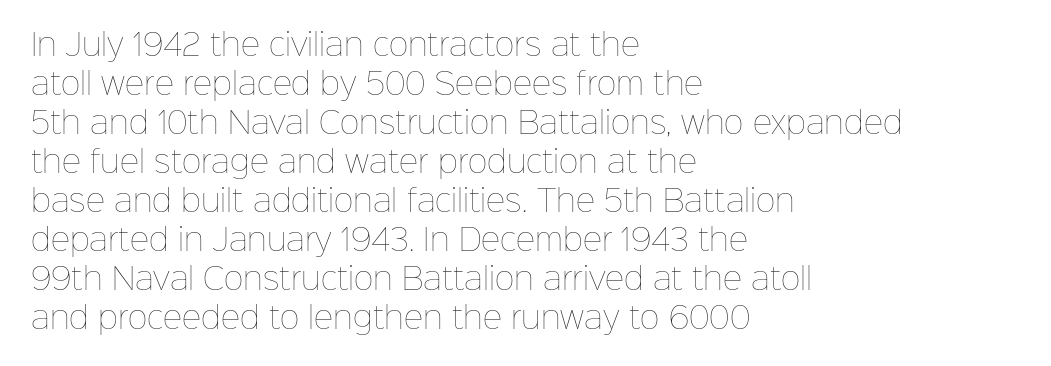
Posture: straight, roman, zero tilt. Spacing between characters is what you'd get straight out of the box. Whoever set this chose a conventional vertical rhythm. These lines are set flush left with a ragged right edge. Spacing verdict: proportional, widths tailored to each character.
